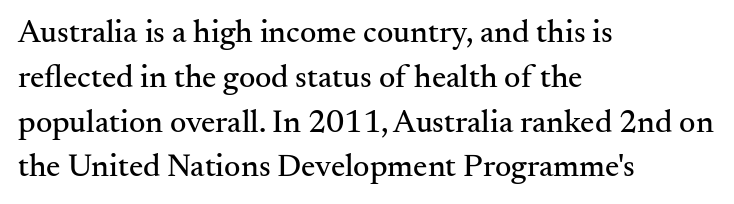
{"serif": "yes", "italic": "no", "width": "normal", "stroke_contrast": "medium", "x_height": "small", "monospaced": "no", "underline": "no", "align": "left", "line_spacing": "normal", "line_spacing_ratio": 1.4, "letter_spacing": "normal", "letter_spacing_em": 0.0, "glyph_px": 32}
